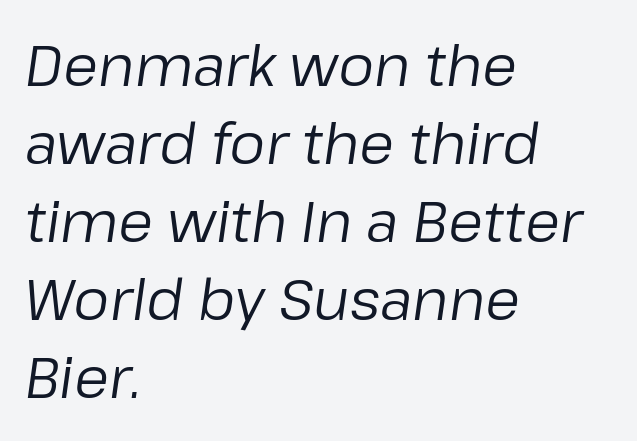
{"italic": "yes", "lean": "right", "slant_degrees": 8, "bold": "no", "weight": "regular", "width": "normal", "stroke_contrast": "low", "x_height": "medium", "monospaced": "no", "underline": "no", "align": "left", "line_spacing": "normal", "line_spacing_ratio": 1.37, "letter_spacing": "normal", "letter_spacing_em": 0.0, "glyph_px": 57}
